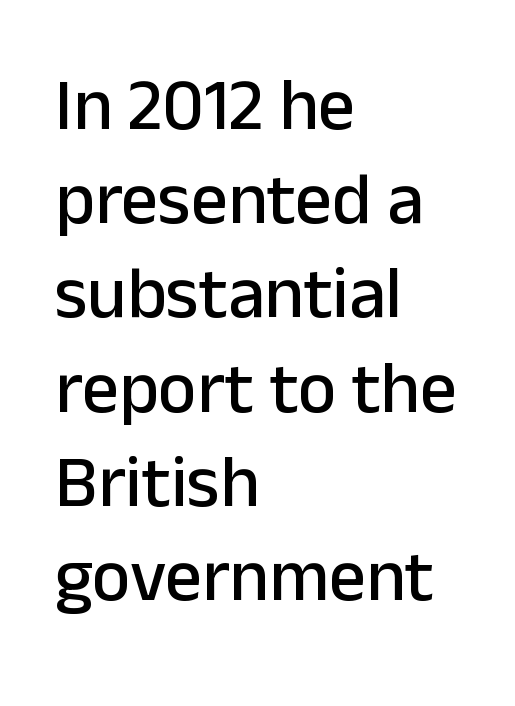
The type family on display is of the sans-serif kind. The letterforms sit shoulder to shoulder at normal distance. The block of text has a typical density, with ordinary space between rows. This is roman type, the default non-slanted kind. Character widths vary here, with narrow letters taking less room than wide ones.
